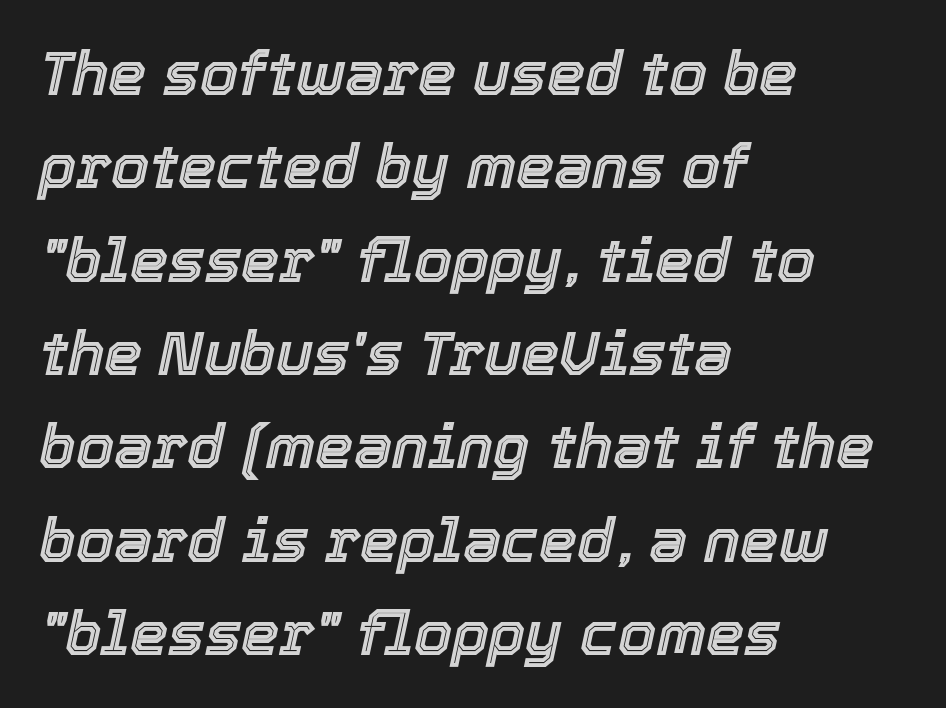
Q: Is the text italic (slanted)? A: Yes, it leans right by about 12 degrees.
Q: Is the text underlined? A: No.
Q: How is the paragraph aligned? A: Left-aligned.
Q: Is the spacing between letters normal or unusually wide? A: Normal.
Q: Is the spacing between lines tight, normal or loose? A: Normal.
Q: Width (condensed, normal, or wide)? A: Normal.
Q: x-height? A: Medium.
Q: Monospaced? A: No.
